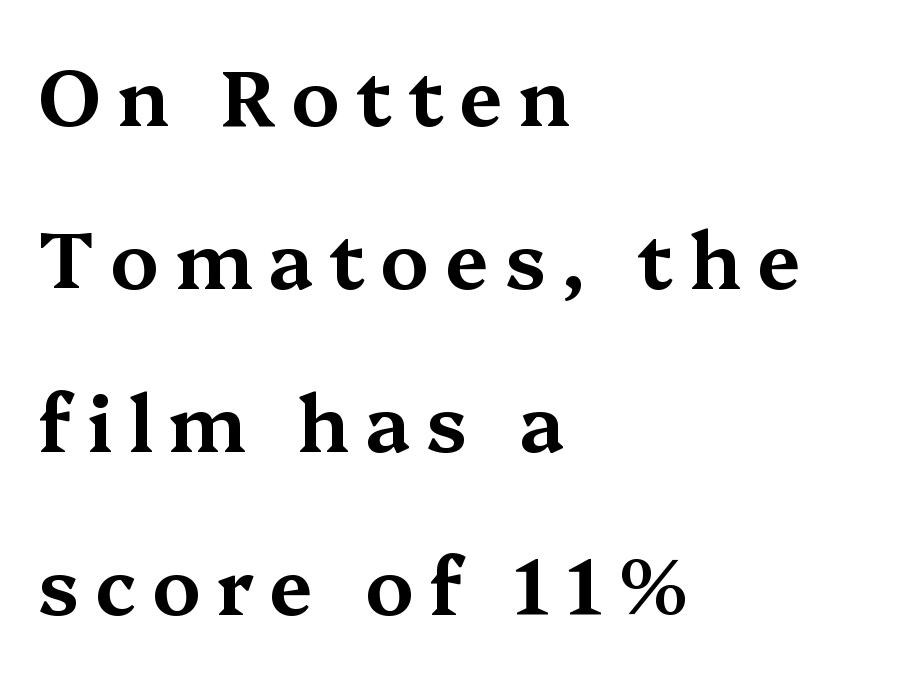
Descenders are the only things crossing below the line. Do the characters align in a grid? No, the font is proportional. The typography opts for an upright posture over an oblique one. Rows of type keep a wide berth in the vertical direction. A serif font was chosen for this passage. The lines in this sample share a left origin and differ only in where they stop.
